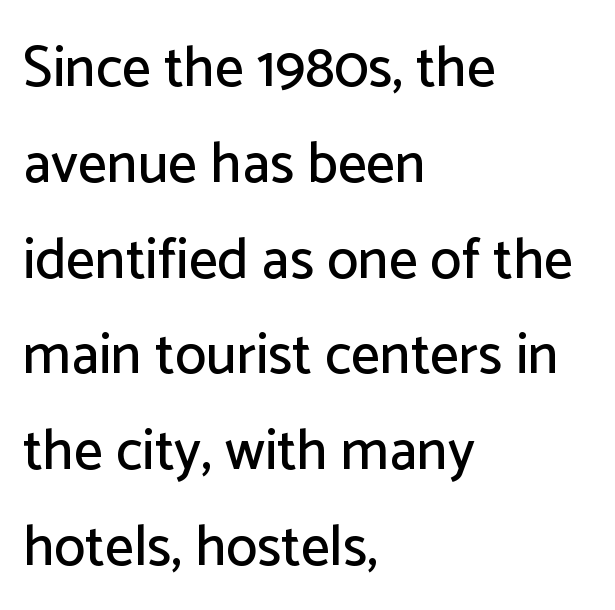
{"serif": "no", "italic": "no", "width": "normal", "stroke_contrast": "low", "x_height": "medium", "monospaced": "no", "underline": "no", "align": "left", "line_spacing": "normal", "line_spacing_ratio": 1.68, "letter_spacing": "normal", "letter_spacing_em": 0.0, "glyph_px": 57}
